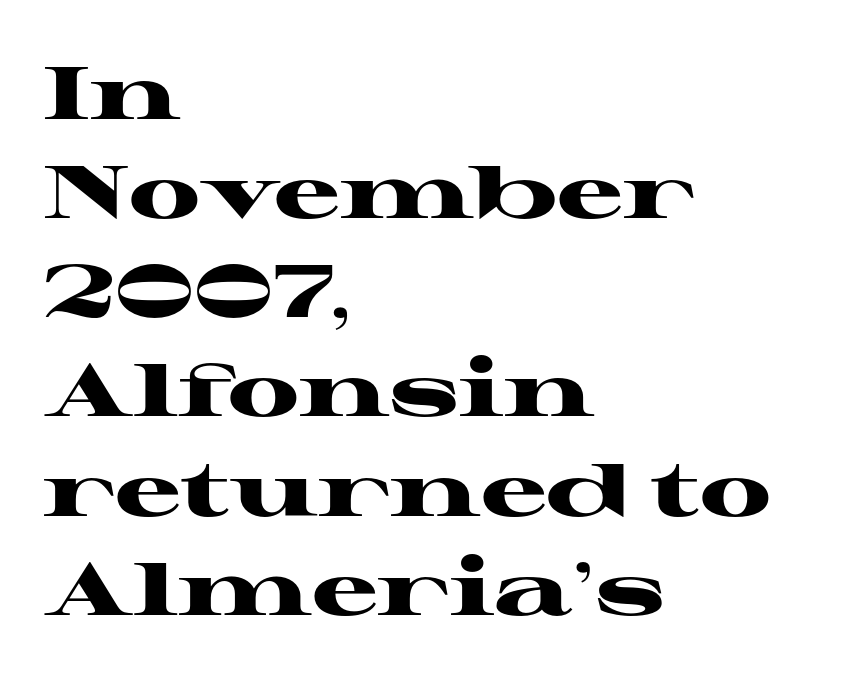
The letters carry serifs — small finishing strokes at the ends of their stems. A normal amount of white space separates one row of letters from the next. The sample has been set heavy, in full bold. You can tell it's not italic because the verticals are truly vertical. This sample has the flowing, uneven cadence of proportional lettering.
